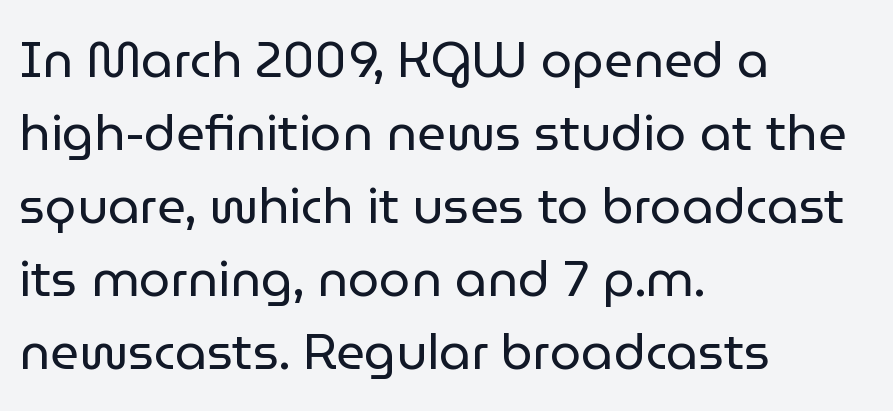
{"serif": "no", "italic": "no", "bold": "no", "weight": "regular", "width": "normal", "stroke_contrast": "low", "x_height": "medium", "monospaced": "no", "underline": "no", "align": "left", "line_spacing": "normal", "line_spacing_ratio": 1.46, "letter_spacing": "normal", "letter_spacing_em": 0.0, "glyph_px": 50}
